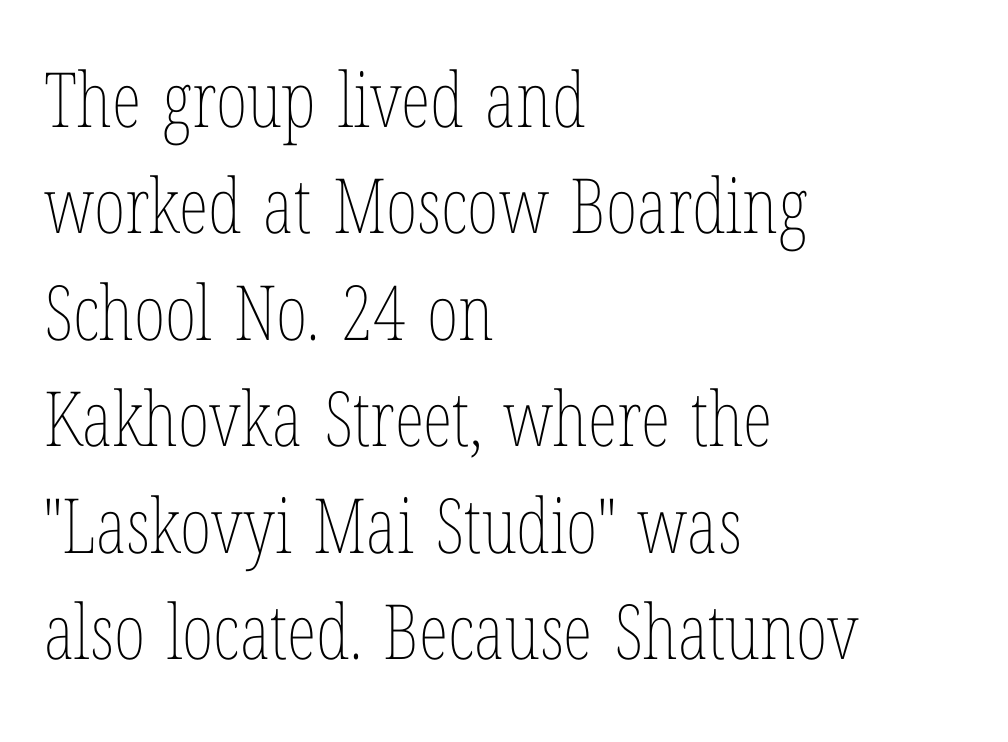
Do the characters align in a grid? No, the font is proportional. The font's upright variant was chosen for this text. The letterforms sit shoulder to shoulder at normal distance. Left-aligned paragraph, ragged on the right. The weight tops out at a normal text grade.
